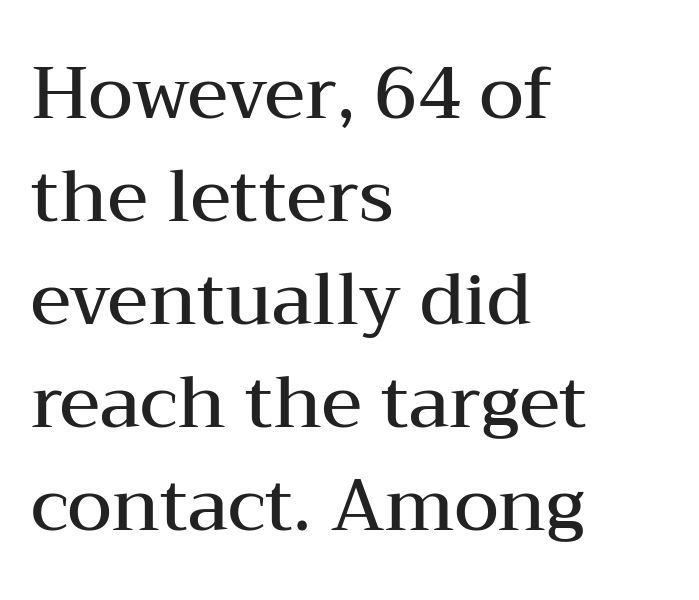
The space directly below the letters is spotless. The leading is moderate, giving the passage an even texture. Compared with typical body copy, the letter spacing here is the same. A serif font was chosen for this passage. Posture: upright roman.
